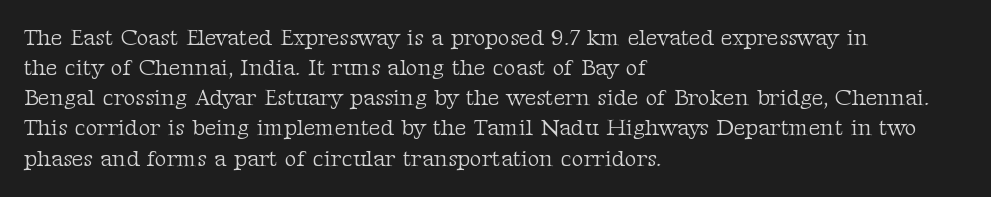
Q: Is the text bold? A: No.
Q: Is the text italic (slanted)? A: No, it is upright.
Q: Is the text underlined? A: No.
Q: How is the paragraph aligned? A: Left-aligned.
Q: Is the spacing between letters normal or unusually wide? A: Normal.
Q: Is the spacing between lines tight, normal or loose? A: Normal.
